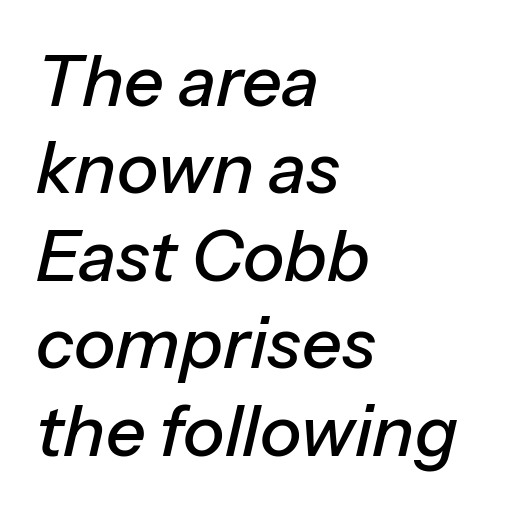
The image shows 70 px text type, italic (leaning right); set left-aligned, normal line spacing (1.25x), normal letter spacing, not underlined; low stroke contrast and a medium x-height.
